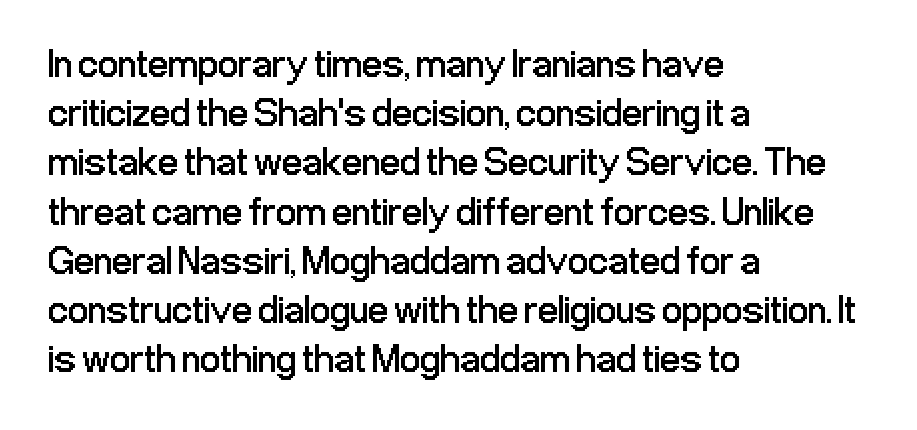
{"serif": "no", "italic": "no", "bold": "no", "weight": "regular", "width": "condensed", "stroke_contrast": "low", "x_height": "medium", "monospaced": "no", "underline": "no", "align": "left", "line_spacing_ratio": 1.23, "letter_spacing": "normal", "letter_spacing_em": 0.0, "glyph_px": 40}
